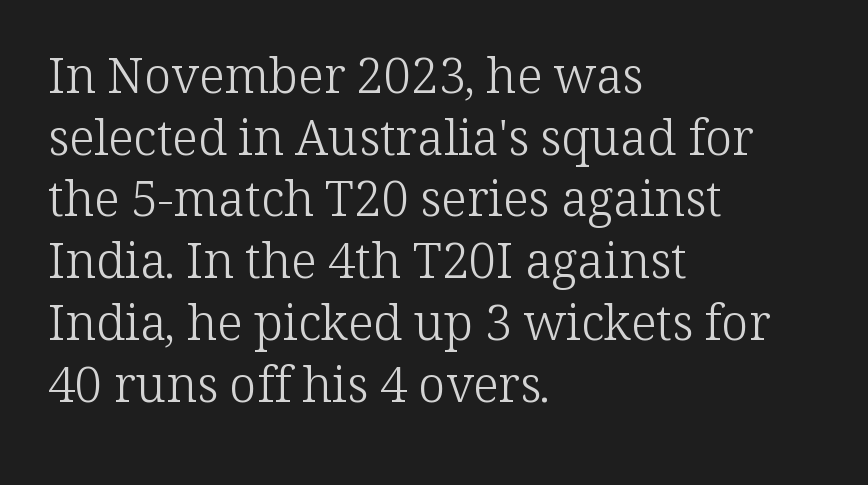
Casual observation: everything's shoved over to the left. Looks like regular typesetting: each glyph gets only the width it needs. Has an underline been added? It has not. Ascenders rise straight up at ninety degrees.
